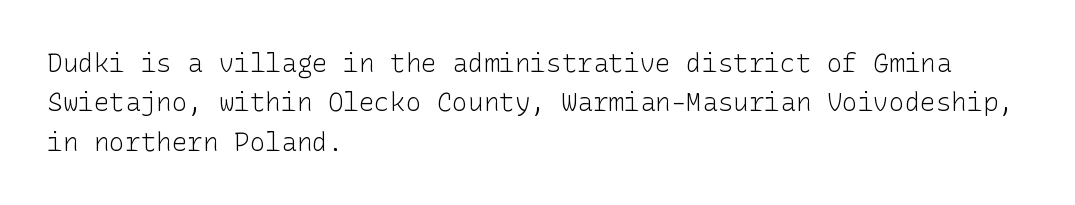
A typesetter would mark this as roman, not italic. Does the leading feel generous? No, just average. The typesetter chose a ragged-right arrangement here. The gaps between neighbouring characters are ordinary and unremarkable. Is this a heavy cut? Hardly; it is regular or lighter. The space directly below the letters is spotless.
